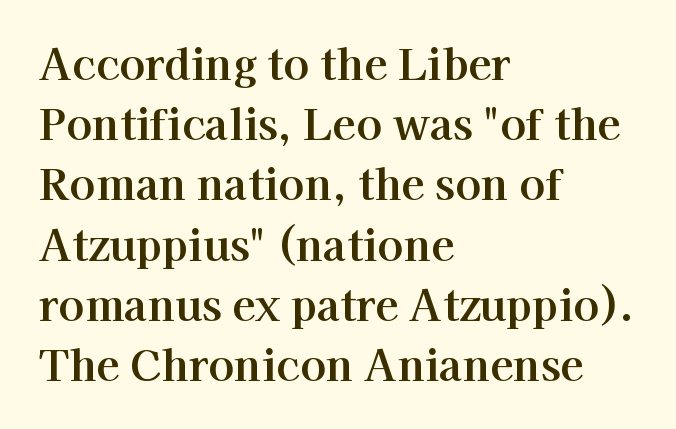
Q: Is the text italic (slanted)? A: No, it is upright.
Q: Is the typeface a serif or a sans-serif typeface? A: Serif.
Q: Is the text underlined? A: No.
Q: How is the paragraph aligned? A: Left-aligned.
Q: Is the spacing between letters normal or unusually wide? A: Normal.
Q: Is the spacing between lines tight, normal or loose? A: Normal.
Q: Width (condensed, normal, or wide)? A: Normal.
Q: Stroke contrast? A: High.
Q: x-height? A: Medium.
Q: Monospaced? A: No.
